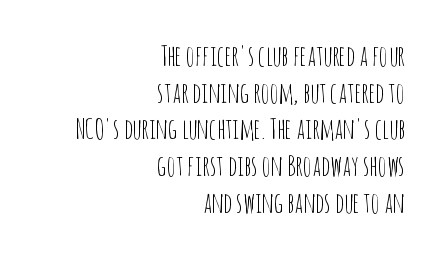
{"serif": "no", "italic": "no", "bold": "no", "weight": "thin", "width": "condensed", "stroke_contrast": "low", "x_height": "large", "monospaced": "no", "underline": "no", "align": "right", "line_spacing": "normal", "line_spacing_ratio": 1.31, "letter_spacing": "normal", "letter_spacing_em": 0.0, "glyph_px": 28}
